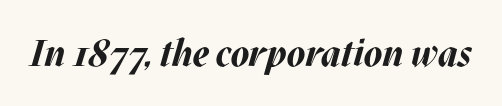
Q: Is the text bold? A: Yes.
Q: Is the text italic (slanted)? A: Yes, it leans right by about 17 degrees.
Q: Is the text underlined? A: No.
Q: Is the spacing between letters normal or unusually wide? A: Normal.
Q: Width (condensed, normal, or wide)? A: Normal.
Q: Stroke contrast? A: Medium.
Q: x-height? A: Large.
Q: Monospaced? A: No.
